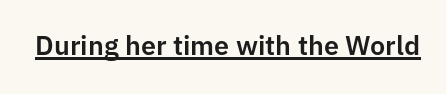
Q: Is the text italic (slanted)? A: No, it is upright.
Q: Is the text underlined? A: Yes.
Q: Is the spacing between letters normal or unusually wide? A: Normal.
